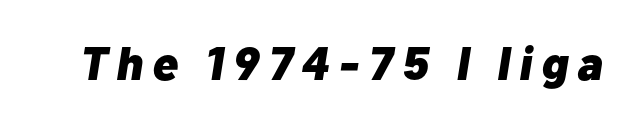
The image shows 47 px heavy type, italic (leaning right); set unusually wide letter spacing (+0.2 em), not underlined; low stroke contrast and a medium x-height.
